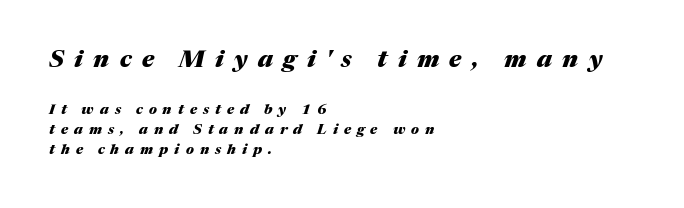
Note: larger setting up top, smaller setting below. The space beneath each line is pristine and unruled. Observe the wide spacing: letters keep a clear distance from each other. The line-height multiplier appears to be the usual default.
